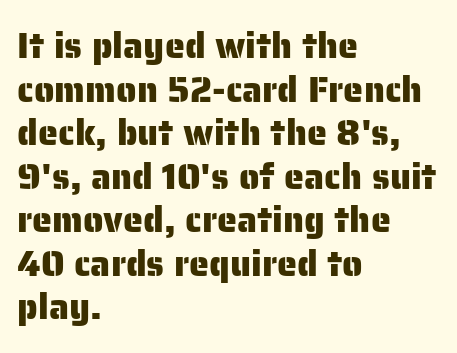
The image shows 36 px sans-serif type, upright; set left-aligned, line spacing 1.21x, normal letter spacing, not underlined; low stroke contrast and a medium x-height.
